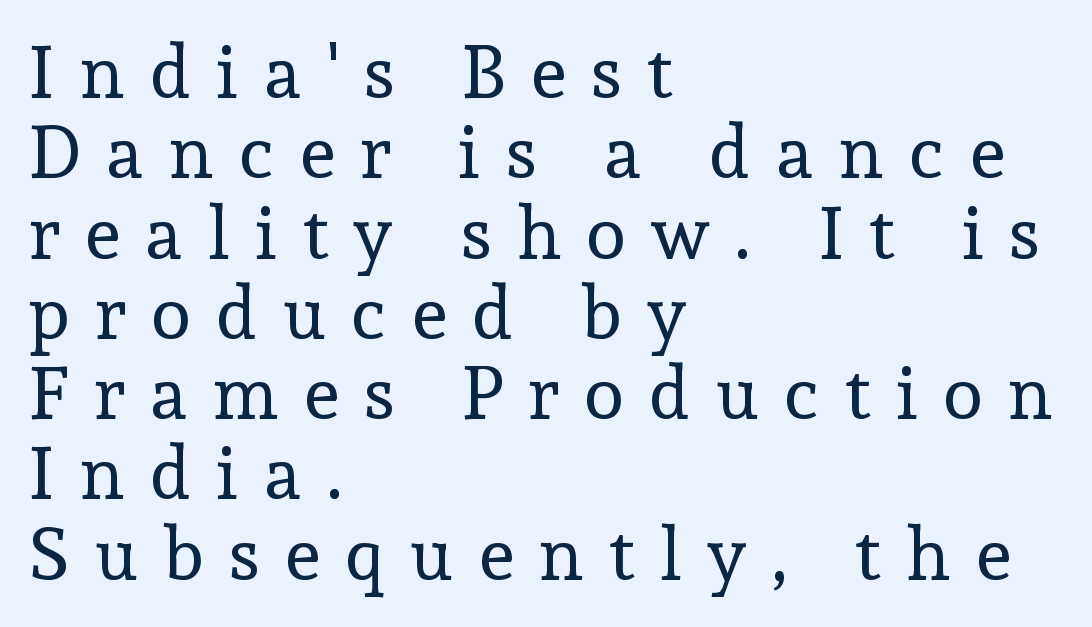
Little horizontal feet cap the strokes, marking this as serif type. Anything drawn beneath the words? Only blank space. Every row of glyphs begins at an identical x-position on the left. Looks like regular typesetting: each glyph gets only the width it needs. Every stem runs plumb, perpendicular to the baseline.
